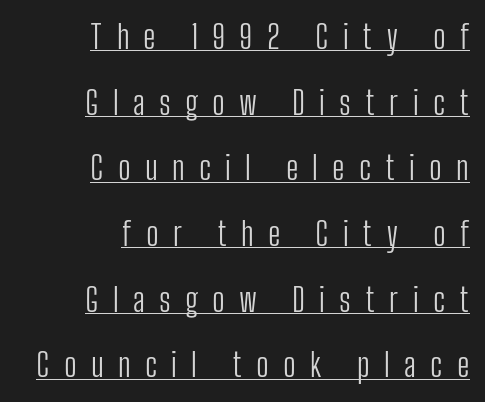
{"serif": "no", "italic": "no", "bold": "no", "weight": "light", "width": "condensed", "stroke_contrast": "low", "x_height": "medium", "monospaced": "no", "underline": "yes", "align": "right", "line_spacing": "loose", "line_spacing_ratio": 1.99, "letter_spacing": "wide", "letter_spacing_em": 0.43, "glyph_px": 33}
